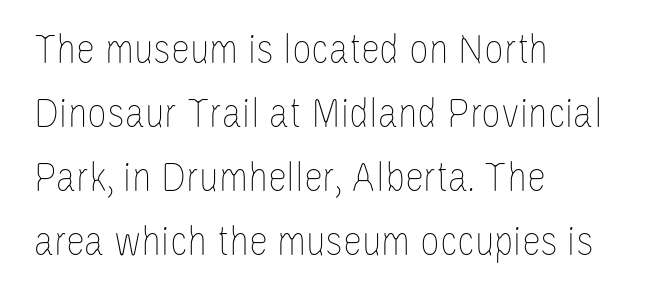
{"italic": "no", "bold": "no", "weight": "thin", "width": "condensed", "stroke_contrast": "low", "x_height": "large", "monospaced": "no", "underline": "no", "align": "left", "line_spacing": "normal", "line_spacing_ratio": 1.49, "letter_spacing": "normal", "letter_spacing_em": 0.0, "glyph_px": 43}
